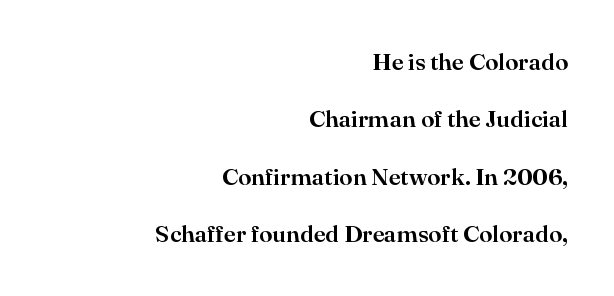
The image shows 24 px text type, upright; set right-aligned, loose line spacing (2.39x), normal letter spacing, not underlined.
